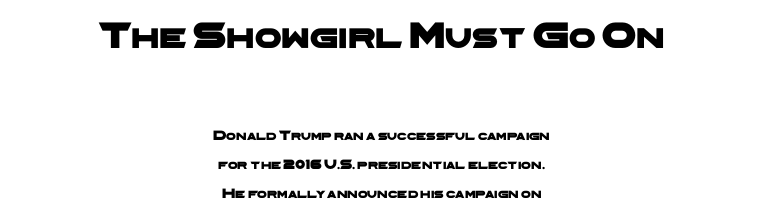
{"serif": "no", "width": "wide", "stroke_contrast": "low", "x_height": "medium", "monospaced": "no", "underline": "no", "align": "center", "line_spacing": "loose", "line_spacing_ratio": 2.05, "letter_spacing": "normal", "letter_spacing_em": 0.0, "larger_block": "first", "size_ratio": 2.71, "glyph_px": 38}
